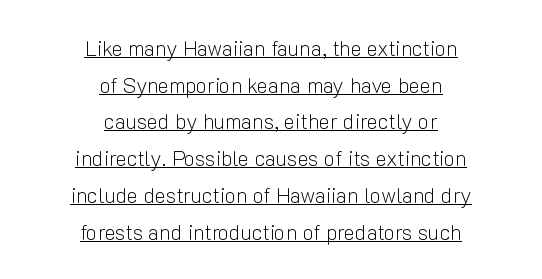
Q: Is the text bold? A: No.
Q: Is the text italic (slanted)? A: No, it is upright.
Q: Is the text underlined? A: Yes.
Q: How is the paragraph aligned? A: Centered.
Q: Is the spacing between letters normal or unusually wide? A: Normal.
